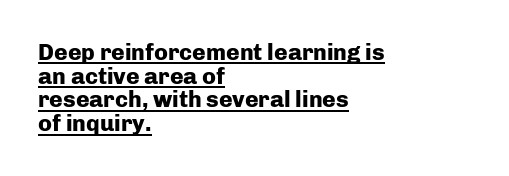
This sample trades vertical openness for compactness between lines. Every row of glyphs begins at an identical x-position on the left. Underline: present. When letters stand straight like this, we call the style roman or upright. No extra tracking has been applied to these lines. Every letter is thick-stroked: bold, no question.
